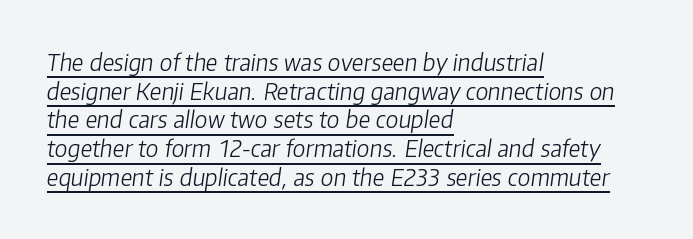
The passage shown leans; its letterforms are oblique. The letters look calm and open, with moderate or lighter stems. A student would call this left alignment; a typographer would say flush left, rag right. Reading down the column, the eye jumps a familiar distance to each next line.
